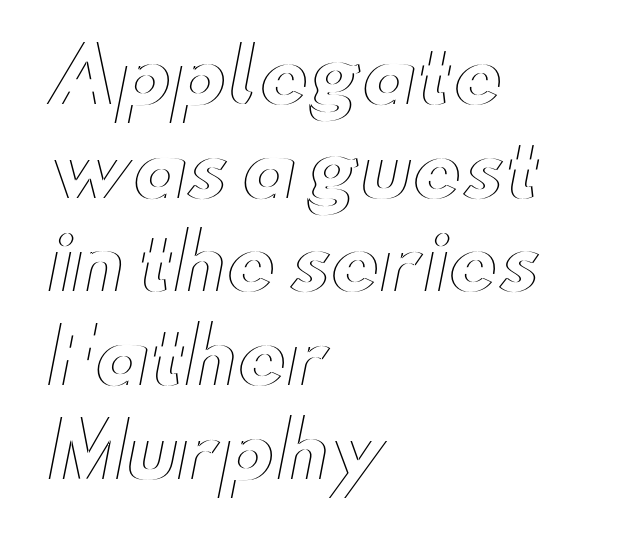
The image shows 75 px wide type; set left-aligned, normal line spacing (1.25x), normal letter spacing, not underlined; a small x-height.
